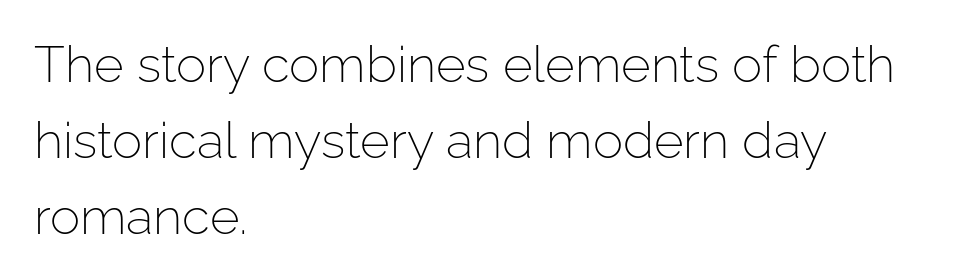
Do the characters align in a grid? No, the font is proportional. Summary of weight: not heavy and not bold. Look at the bottom of the vertical strokes: they stop flat, with no serifs. Line starts are locked; line ends wander. Italic: no, the glyphs are upright roman.
